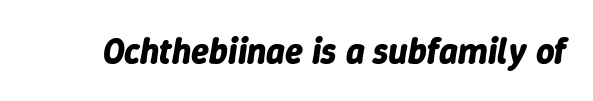
Q: Is the text bold? A: Yes.
Q: Is the text italic (slanted)? A: Yes, it leans right by about 9 degrees.
Q: Is the text underlined? A: No.
Q: Is the spacing between letters normal or unusually wide? A: Normal.
Q: Width (condensed, normal, or wide)? A: Normal.
Q: Stroke contrast? A: Low.
Q: x-height? A: Medium.
Q: Monospaced? A: No.
